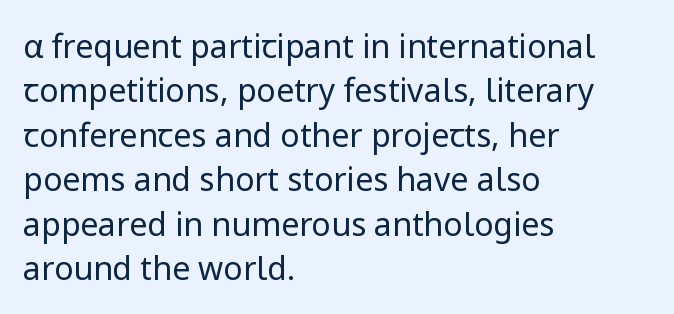
{"serif": "no", "italic": "no", "bold": "no", "weight": "regular", "width": "normal", "stroke_contrast": "low", "x_height": "medium", "monospaced": "no", "underline": "no", "align": "left", "line_spacing": "normal", "line_spacing_ratio": 1.39, "letter_spacing": "normal", "letter_spacing_em": 0.0, "glyph_px": 32}
